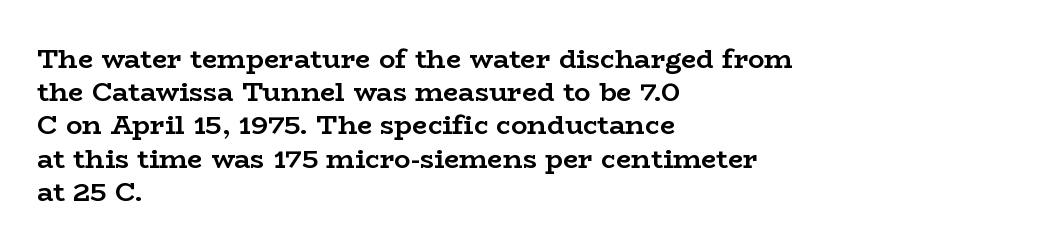
There is no visible air inserted between adjacent glyphs. In terms of weight, the rendering is a true, heavy bold. Visually the block forms a straight wall on the left and a jagged coastline on the right. Lines of text with bare space underneath. If you drew a line through each stem, it would be perfectly vertical.
